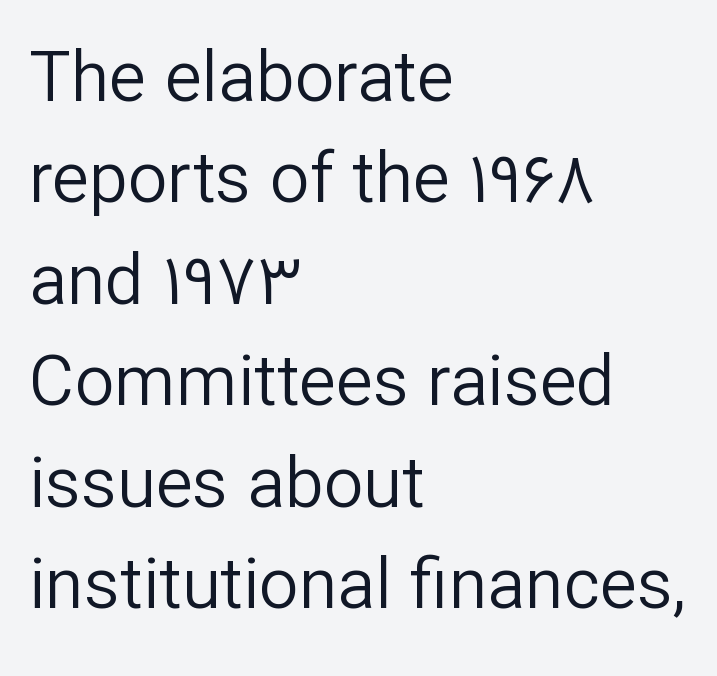
This sample is left-justified, so line endings fall wherever the words run out. Anything drawn beneath the words? Only blank space. Look at the bottom of the vertical strokes: they stop flat, with no serifs. Line spacing here is normal. Is the stroke heavy? The answer is a plain regular-or-lighter.
